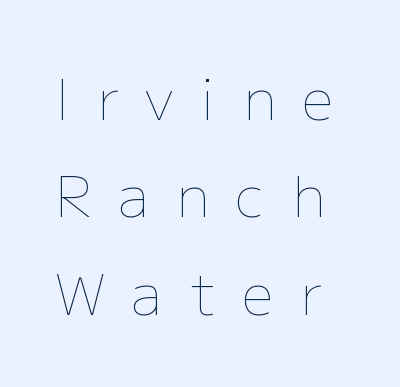
Proportional: the letters do not fall into vertical columns. Every character sits straight up, as roman type does. Underlining? Definitely not there. Unbolded letterforms with no extra heft.
